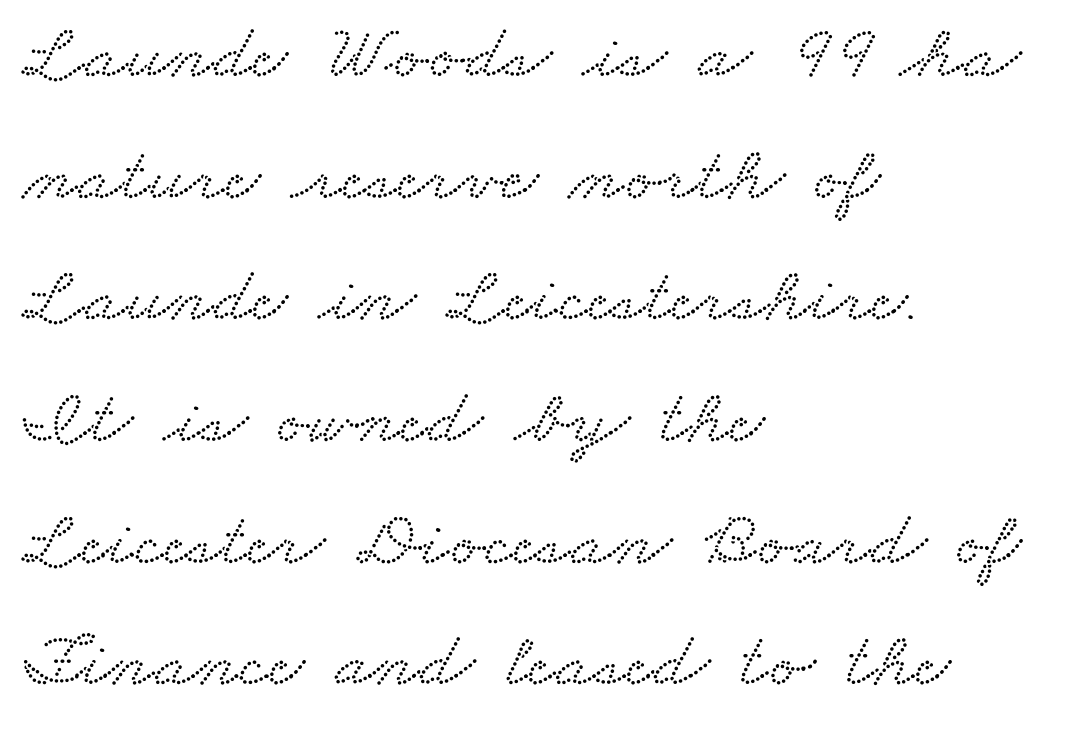
{"serif": "yes", "width": "wide", "stroke_contrast": "low", "x_height": "small", "monospaced": "no", "underline": "no", "align": "left", "line_spacing": "normal", "line_spacing_ratio": 1.56, "letter_spacing": "normal", "letter_spacing_em": 0.0, "glyph_px": 78}
